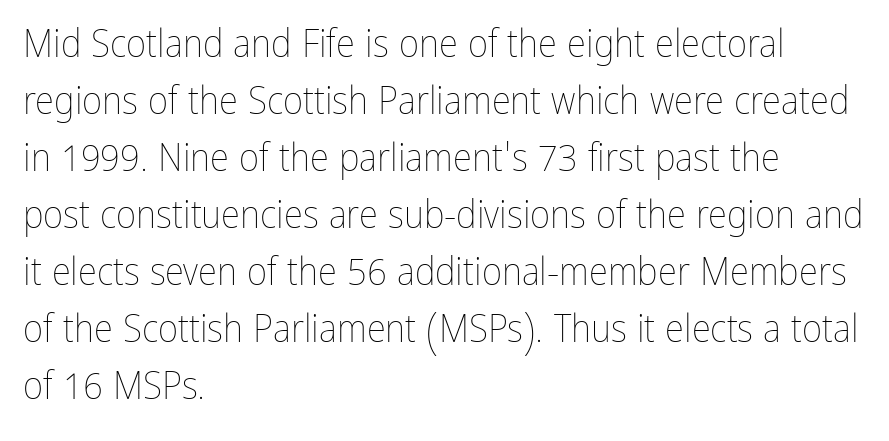
Compared with a centered layout, this one pins lines to the left instead. The glyphs are unaccompanied by any horizontal stroke below them. Rendered with straight, roman letterforms. Stroke mass is kept to a normal reading level or below.
